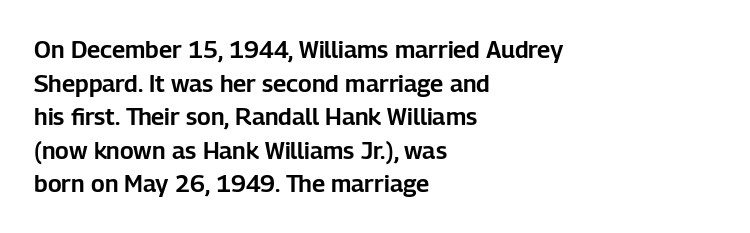
The image shows 24 px text type, upright; set left-aligned, normal line spacing (1.4x), normal letter spacing, not underlined.
